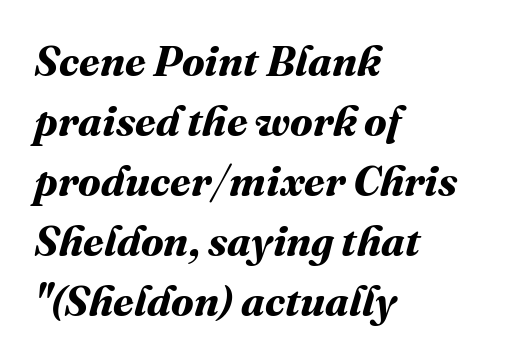
Q: Is the text bold? A: Yes.
Q: Is the text underlined? A: No.
Q: How is the paragraph aligned? A: Left-aligned.
Q: Is the spacing between letters normal or unusually wide? A: Normal.
Q: Is the spacing between lines tight, normal or loose? A: Normal.
Q: Width (condensed, normal, or wide)? A: Normal.
Q: Stroke contrast? A: Medium.
Q: x-height? A: Medium.
Q: Monospaced? A: No.
